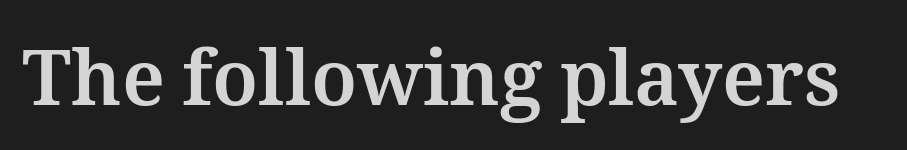
Q: Is the text bold? A: Yes.
Q: Is the text italic (slanted)? A: No, it is upright.
Q: Is the text underlined? A: No.
Q: Is the spacing between letters normal or unusually wide? A: Normal.
Q: Width (condensed, normal, or wide)? A: Normal.
Q: Stroke contrast? A: Medium.
Q: x-height? A: Medium.
Q: Monospaced? A: No.
